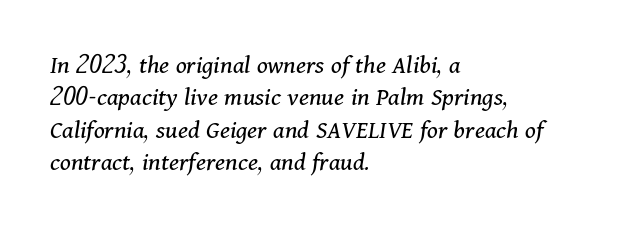
The image shows 27 px text type, italic (leaning right); set left-aligned, line spacing 1.2x, normal letter spacing, not underlined.
